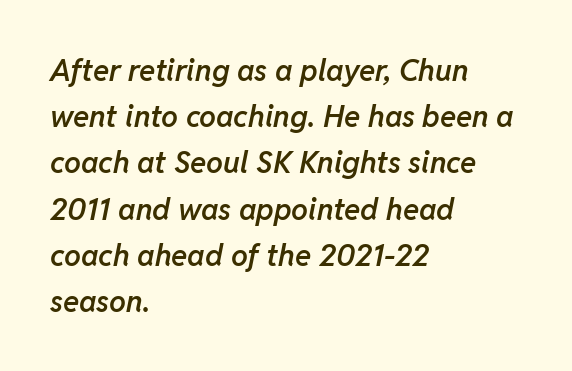
{"italic": "yes", "lean": "right", "slant_degrees": 11, "bold": "semi", "weight": "semibold", "width": "normal", "stroke_contrast": "low", "x_height": "medium", "monospaced": "no", "underline": "no", "align": "left", "line_spacing": "normal", "line_spacing_ratio": 1.54, "letter_spacing": "normal", "letter_spacing_em": 0.0, "glyph_px": 30}
